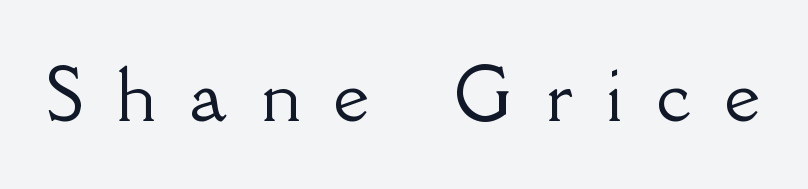
The rendering inserts visible extra space after every character. The letters advance in unequal steps, a hallmark of proportional type. Serifs: yes, visible at the terminals of the letterforms. This is roman type, the default non-slanted kind. The gap between lines stays unmarked.
